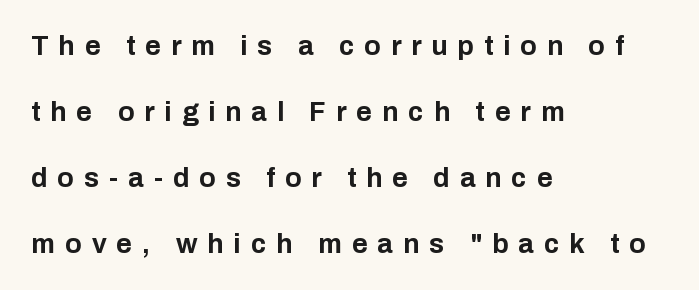
Q: Is the text bold? A: Yes.
Q: Is the text italic (slanted)? A: No, it is upright.
Q: Is the text underlined? A: No.
Q: How is the paragraph aligned? A: Left-aligned.
Q: Is the spacing between letters normal or unusually wide? A: Unusually wide.
Q: Is the spacing between lines tight, normal or loose? A: Loose.
